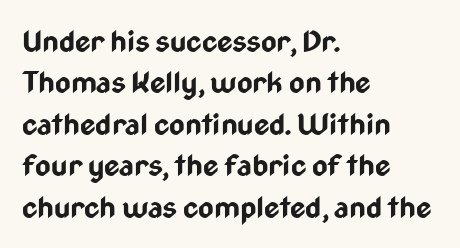
Q: Is the text bold? A: Yes.
Q: Is the text italic (slanted)? A: No, it is upright.
Q: Is the typeface a serif or a sans-serif typeface? A: Sans-serif.
Q: Is the text underlined? A: No.
Q: How is the paragraph aligned? A: Left-aligned.
Q: Is the spacing between letters normal or unusually wide? A: Normal.
Q: Is the spacing between lines tight, normal or loose? A: Normal.
Q: Width (condensed, normal, or wide)? A: Condensed.
Q: Stroke contrast? A: Low.
Q: x-height? A: Medium.
Q: Monospaced? A: No.
